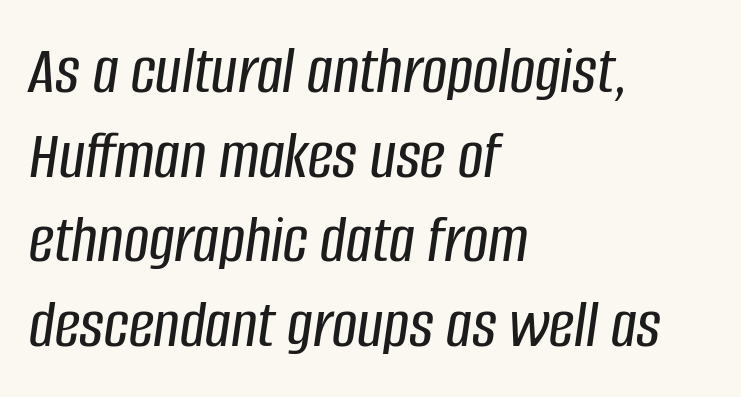
The image shows 70 px condensed type, italic (leaning right); set left-aligned, line spacing 1.21x, normal letter spacing, not underlined; low stroke contrast and a large x-height.
